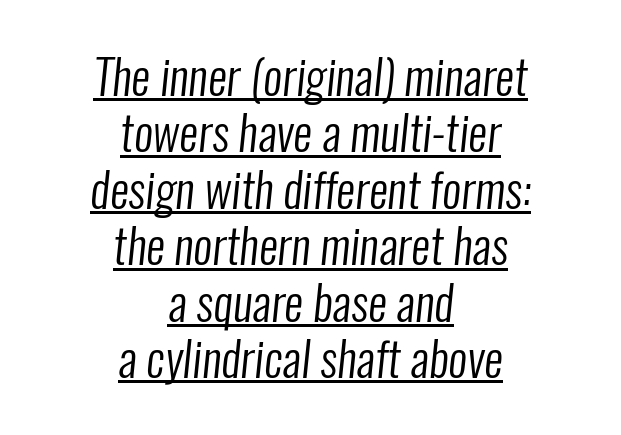
The image shows 47 px regular-weight, condensed sans-serif type; set centered, line spacing 1.2x, normal letter spacing, underlined; low stroke contrast and a medium x-height.
